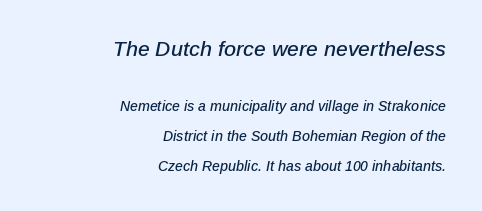
The image shows 21 px text type, italic (leaning right); set right-aligned, loose line spacing (2.15x), normal letter spacing, not underlined; the first (top) block is 1.5x larger.
